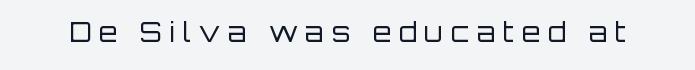
Q: Is the text bold? A: No.
Q: Is the text italic (slanted)? A: No, it is upright.
Q: Is the text underlined? A: No.
Q: Is the spacing between letters normal or unusually wide? A: Unusually wide.
